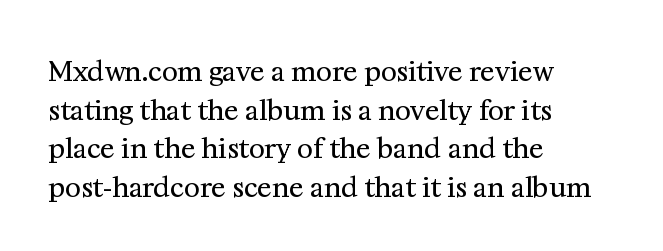
Q: Is the text bold? A: No.
Q: Is the text italic (slanted)? A: No, it is upright.
Q: Is the text underlined? A: No.
Q: How is the paragraph aligned? A: Left-aligned.
Q: Is the spacing between letters normal or unusually wide? A: Normal.
Q: Is the spacing between lines tight, normal or loose? A: Normal.
